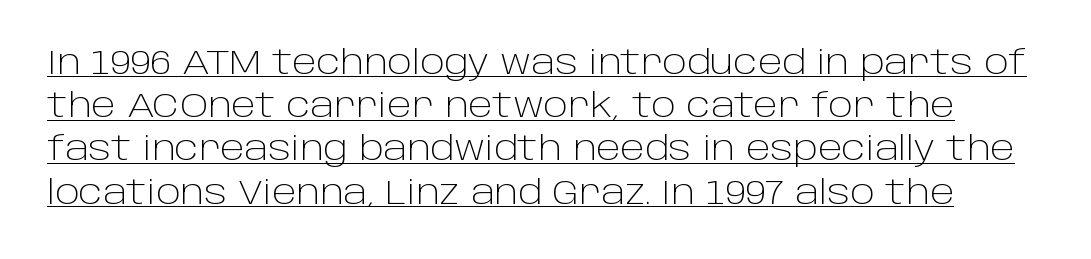
The space between consecutive lines is moderate. These lines are composed in type without serifs. Does a line run under the words? Yes, clearly. The typography opts for an upright posture over an oblique one. Each letter keeps its own natural width here, so spacing adapts to shape.
